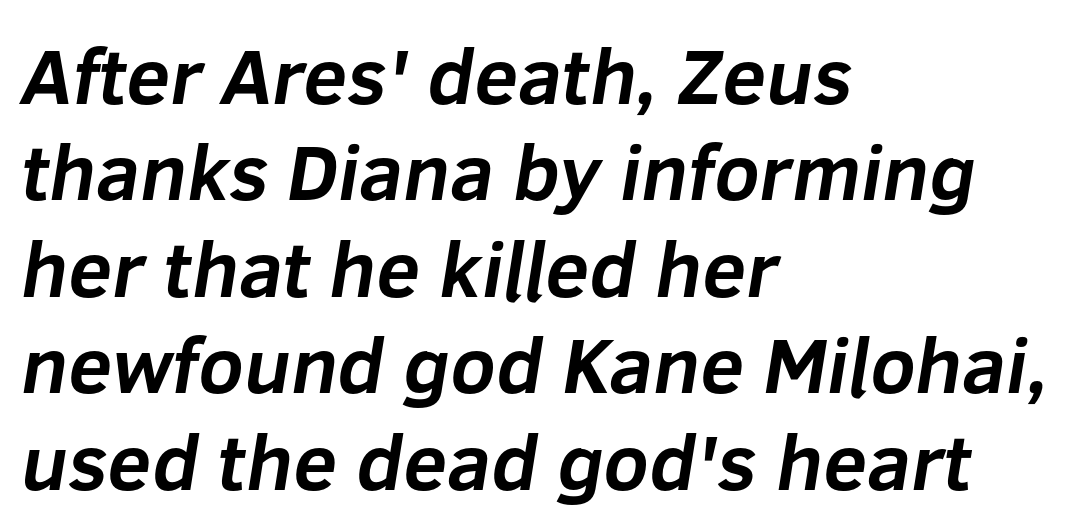
{"serif": "no", "bold": "yes", "weight": "bold", "width": "normal", "stroke_contrast": "low", "x_height": "medium", "monospaced": "no", "underline": "no", "align": "left", "line_spacing_ratio": 1.22, "letter_spacing": "normal", "letter_spacing_em": 0.0, "glyph_px": 79}
